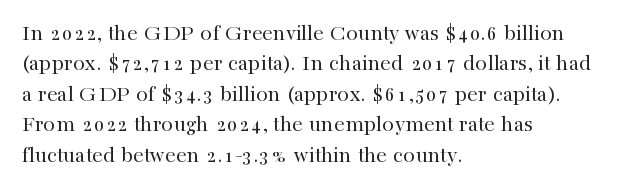
{"italic": "no", "bold": "no", "underline": "no", "align": "left", "line_spacing": "normal", "line_spacing_ratio": 1.27, "letter_spacing": "normal", "letter_spacing_em": 0.0, "glyph_px": 24}
